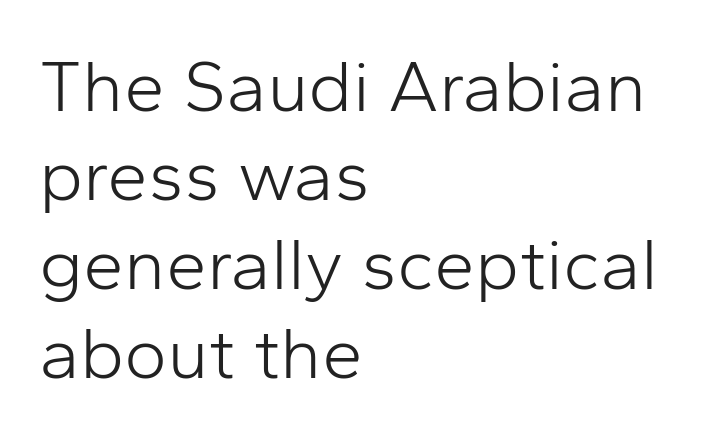
{"serif": "no", "italic": "no", "bold": "no", "weight": "light", "width": "normal", "stroke_contrast": "low", "x_height": "medium", "monospaced": "no", "underline": "no", "align": "left", "line_spacing_ratio": 1.22, "letter_spacing": "normal", "letter_spacing_em": 0.0, "glyph_px": 73}
